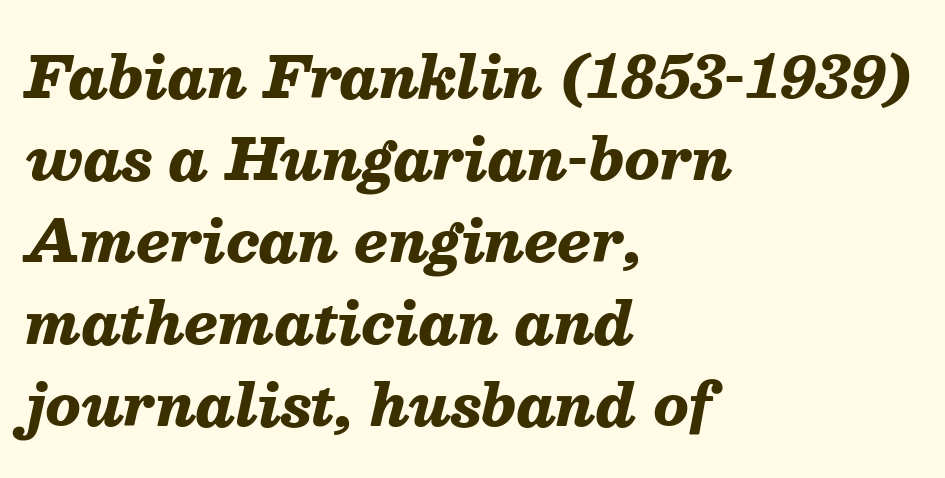
All the whitespace from short lines collects on the right. The strokes are fattened all the way to bold. Decoration check: the copy has no underline. You could not count columns in this text — the font is proportionally spaced.
